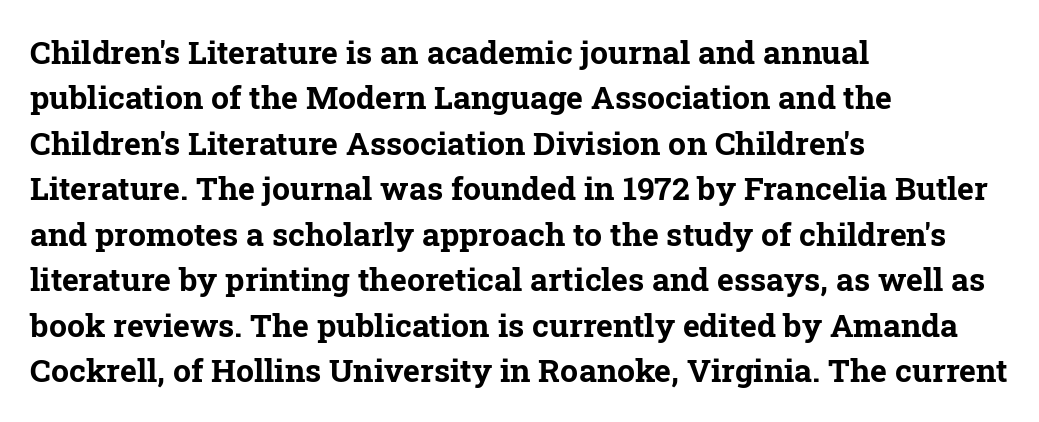
The image shows 32 px bold serif type, upright; set left-aligned, normal line spacing (1.42x), normal letter spacing, not underlined; low stroke contrast and a medium x-height.
